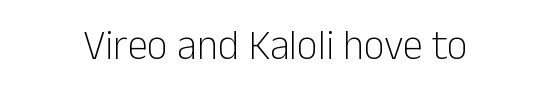
Q: Is the text bold? A: No.
Q: Is the text italic (slanted)? A: No, it is upright.
Q: Is the typeface a serif or a sans-serif typeface? A: Sans-serif.
Q: Is the text underlined? A: No.
Q: Is the spacing between letters normal or unusually wide? A: Normal.
Q: Width (condensed, normal, or wide)? A: Normal.
Q: Stroke contrast? A: Low.
Q: x-height? A: Medium.
Q: Monospaced? A: No.
